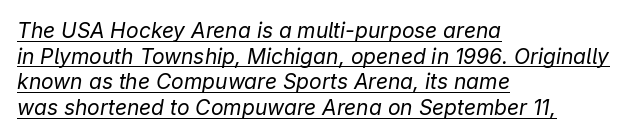
{"italic": "yes", "lean": "right", "slant_degrees": 9, "bold": "no", "underline": "yes", "align": "left", "line_spacing_ratio": 1.22, "letter_spacing": "normal", "letter_spacing_em": 0.0, "glyph_px": 21}
